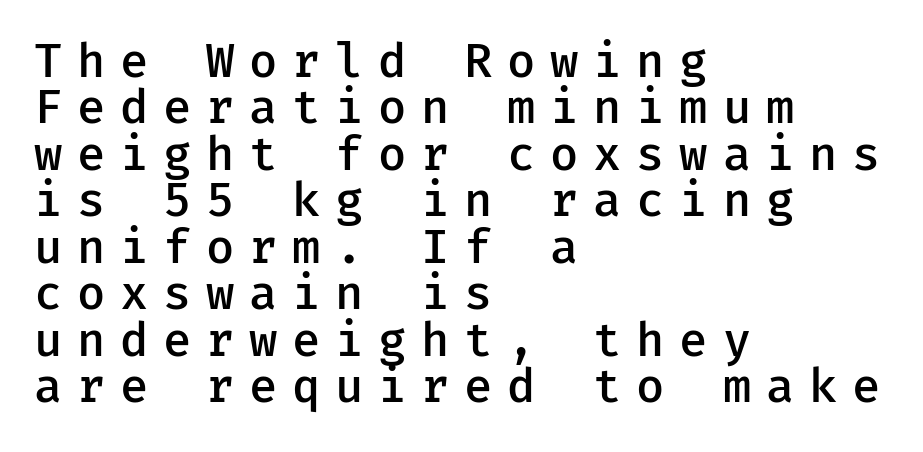
Q: Is the text bold? A: Semi-bold.
Q: Is the text italic (slanted)? A: No, it is upright.
Q: Is the typeface a serif or a sans-serif typeface? A: Sans-serif.
Q: Is the text underlined? A: No.
Q: How is the paragraph aligned? A: Left-aligned.
Q: Is the spacing between letters normal or unusually wide? A: Unusually wide.
Q: Is the spacing between lines tight, normal or loose? A: Tight.
Q: Width (condensed, normal, or wide)? A: Normal.
Q: Stroke contrast? A: Low.
Q: x-height? A: Medium.
